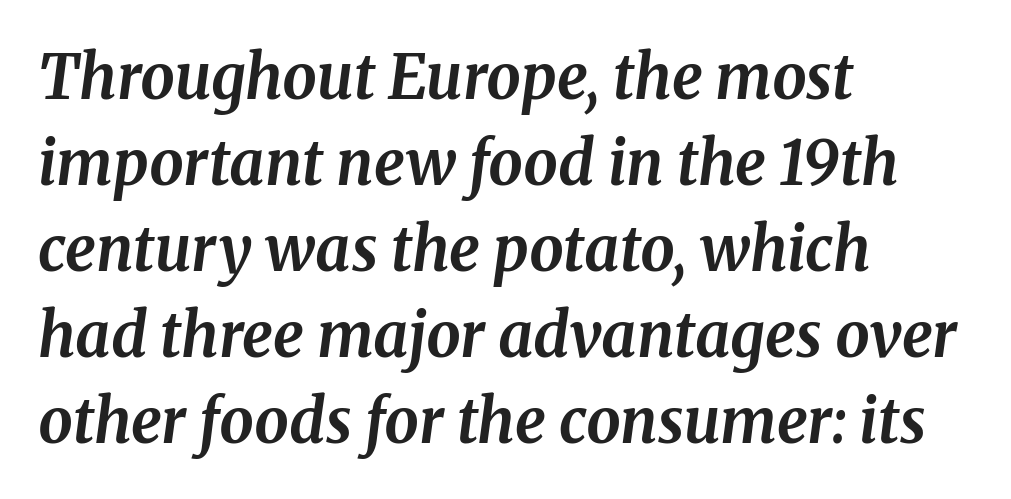
Type style note: has serifs. Descenders are the only things crossing below the line. Evenly set lines give the paragraph a standard silhouette. Its strokes are broad and dark, the hallmark of bold type.
